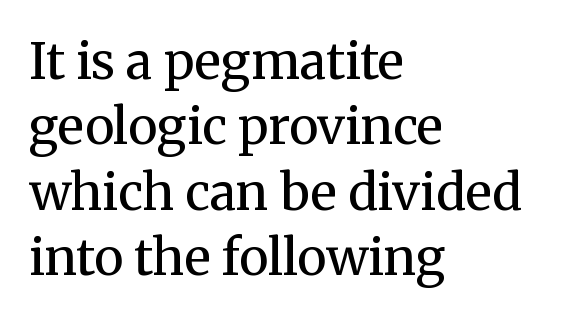
The ragged edge is on the right, which tells us the setting is flush left. Nope, not italic — everything's standing straight. Font category for this specimen: serif. The rendering uses natural spacing where letterforms have individual widths. Nobody touched the tracking dial on this one.
